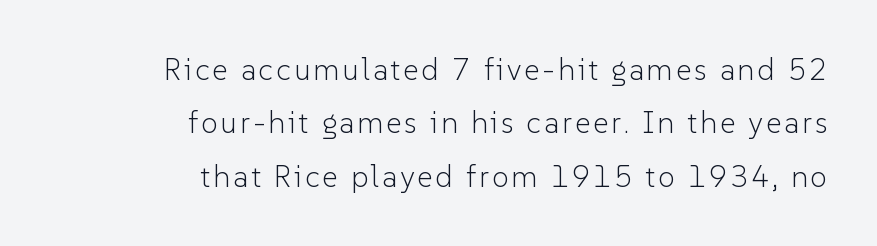
The image shows 30 px light sans-serif type, upright; set right-aligned, line spacing 1.78x, not underlined; low stroke contrast and a medium x-height.
